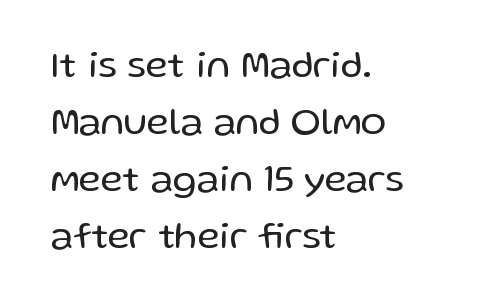
{"serif": "no", "italic": "no", "bold": "no", "weight": "regular", "width": "normal", "stroke_contrast": "low", "x_height": "medium", "monospaced": "no", "underline": "no", "align": "left", "line_spacing": "normal", "line_spacing_ratio": 1.5, "letter_spacing": "normal", "letter_spacing_em": 0.0, "glyph_px": 38}
